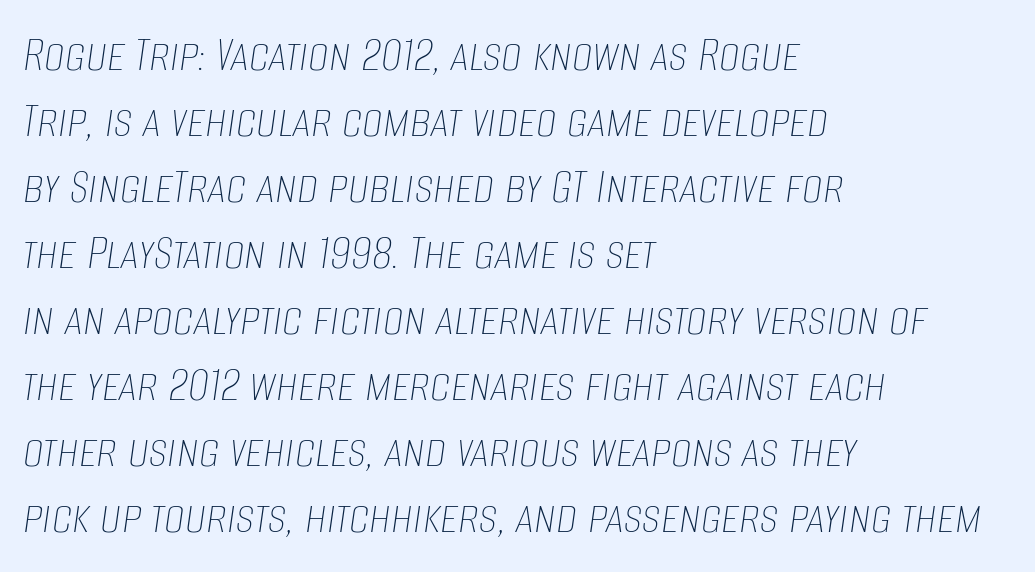
The image shows 52 px thin, condensed type, italic (leaning right); set left-aligned, normal line spacing (1.27x), normal letter spacing, not underlined; low stroke contrast and a large x-height.
